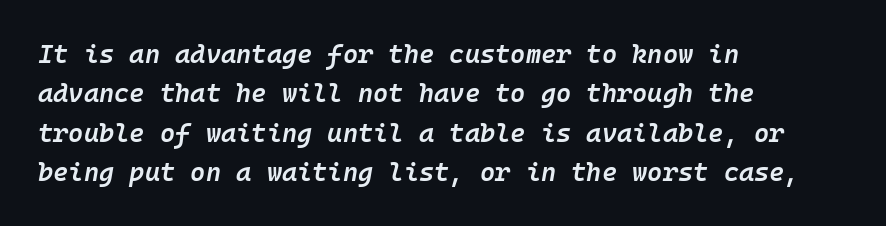
The image shows 26 px text type, italic (leaning right); set left-aligned, normal line spacing (1.51x), normal letter spacing, not underlined.
